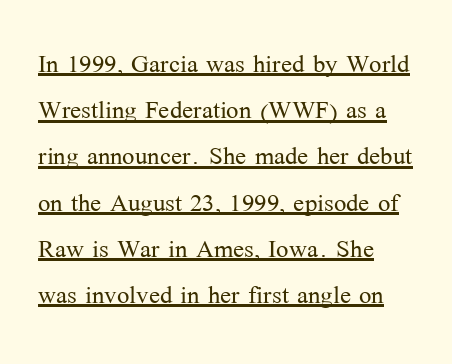
Q: Is the text bold? A: No.
Q: Is the text italic (slanted)? A: No, it is upright.
Q: Is the typeface a serif or a sans-serif typeface? A: Serif.
Q: Is the text underlined? A: Yes.
Q: How is the paragraph aligned? A: Left-aligned.
Q: Is the spacing between letters normal or unusually wide? A: Normal.
Q: Is the spacing between lines tight, normal or loose? A: Normal.
Q: Width (condensed, normal, or wide)? A: Normal.
Q: Stroke contrast? A: Medium.
Q: x-height? A: Medium.
Q: Monospaced? A: No.
